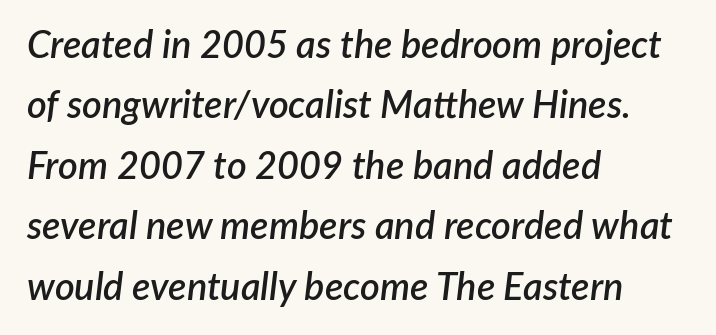
The image shows 38 px semibold type, italic (leaning right); set left-aligned, normal line spacing (1.59x), normal letter spacing, not underlined; low stroke contrast and a medium x-height.
